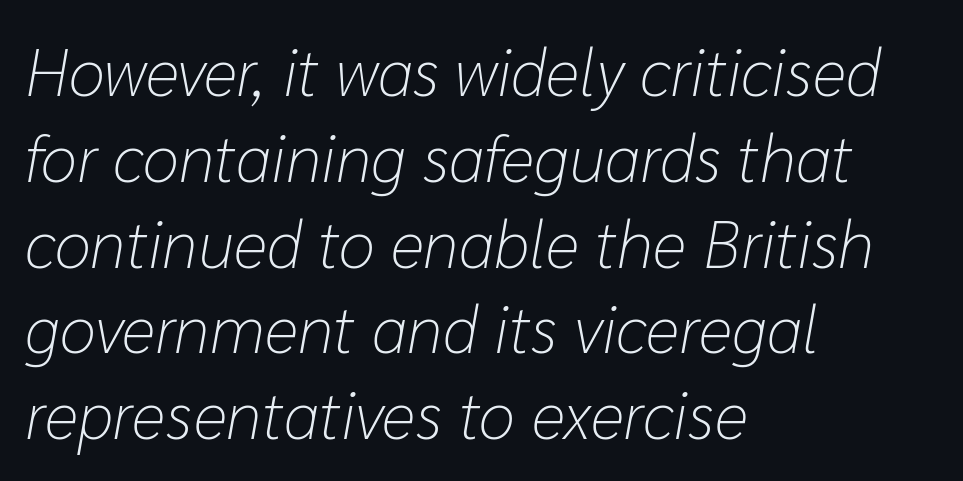
The image shows 66 px light type, italic (leaning right); set left-aligned, normal line spacing (1.3x), normal letter spacing, not underlined; low stroke contrast and a medium x-height.
